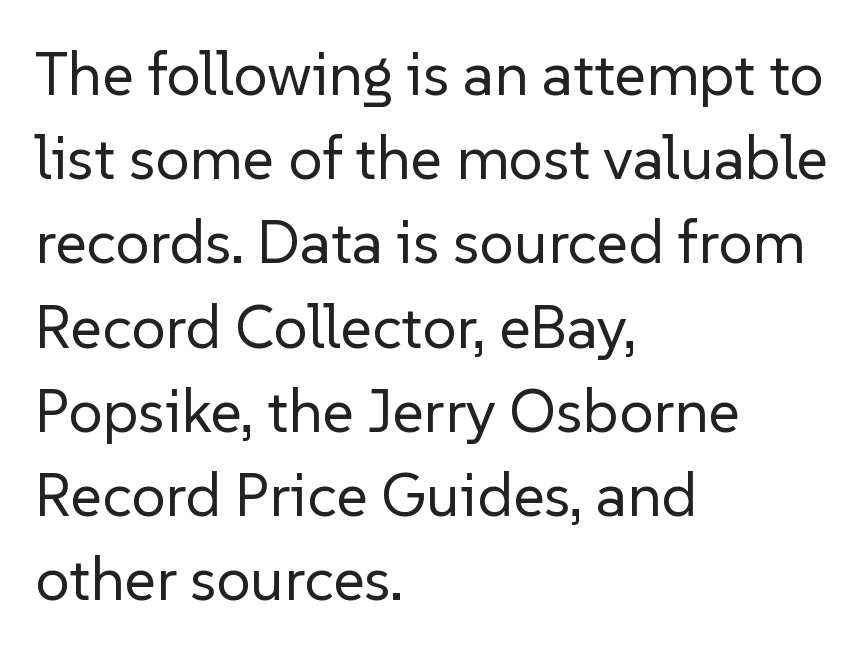
{"serif": "no", "italic": "no", "bold": "no", "weight": "regular", "width": "normal", "stroke_contrast": "low", "x_height": "medium", "monospaced": "no", "underline": "no", "align": "left", "line_spacing": "normal", "line_spacing_ratio": 1.38, "letter_spacing": "normal", "letter_spacing_em": 0.0, "glyph_px": 61}
